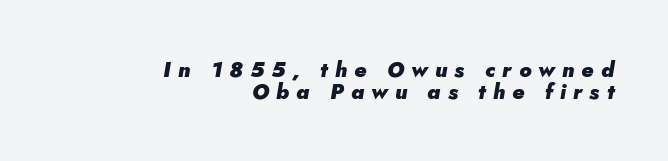
The image shows 21 px bold type, italic (leaning right); set right-aligned, tight line spacing (1.04x), unusually wide letter spacing (+0.34 em), not underlined.
